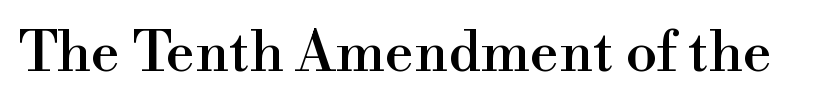
{"serif": "yes", "italic": "no", "width": "normal", "stroke_contrast": "high", "x_height": "small", "monospaced": "no", "underline": "no", "letter_spacing": "normal", "letter_spacing_em": 0.0, "glyph_px": 57}
